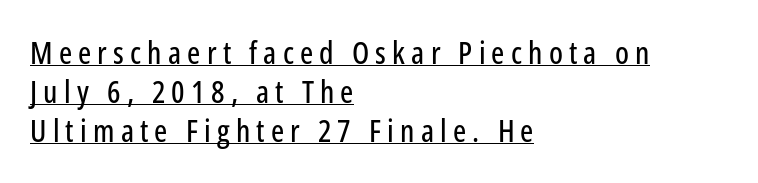
The image shows 31 px condensed sans-serif type, upright; set left-aligned, normal line spacing (1.26x), unusually wide letter spacing (+0.2 em), underlined; low stroke contrast and a medium x-height.
